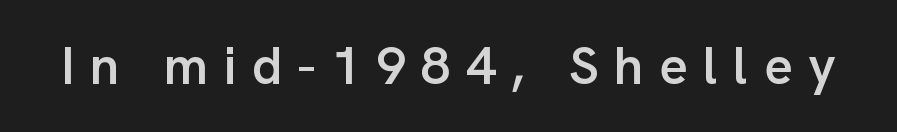
{"serif": "no", "italic": "no", "bold": "semi", "weight": "semibold", "width": "normal", "stroke_contrast": "low", "x_height": "medium", "monospaced": "no", "underline": "no", "letter_spacing": "wide", "letter_spacing_em": 0.29, "glyph_px": 53}
